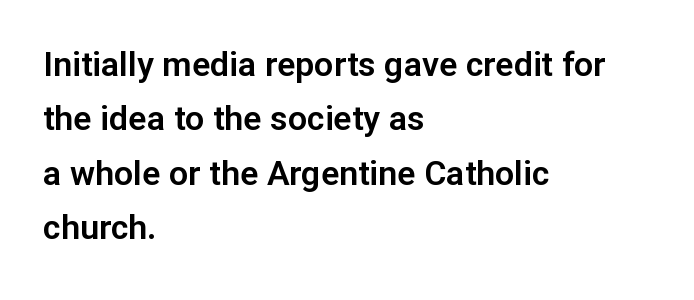
The image shows 34 px sans-serif type, upright; set left-aligned, normal line spacing (1.6x), normal letter spacing, not underlined; low stroke contrast and a medium x-height.
